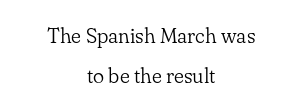
The strip under each line holds only bare page. No extra tracking has been applied to these lines. A centered setting, common on invitations and titles, is used for this passage. Posture: upright roman. The weight would be labelled regular, book, light, or lighter still.
